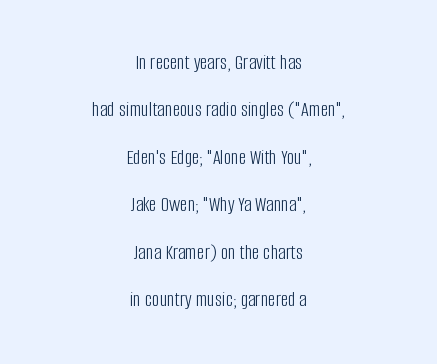
Q: Is the text bold? A: No.
Q: Is the text italic (slanted)? A: No, it is upright.
Q: Is the text underlined? A: No.
Q: How is the paragraph aligned? A: Centered.
Q: Is the spacing between letters normal or unusually wide? A: Normal.
Q: Is the spacing between lines tight, normal or loose? A: Loose.
